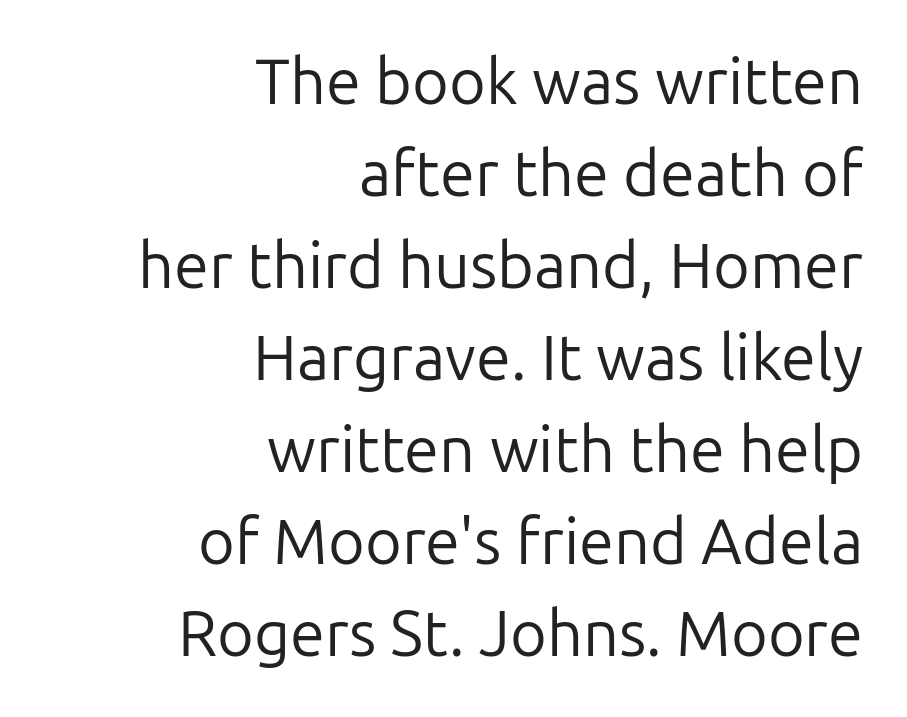
This sample has the flowing, uneven cadence of proportional lettering. Reading down the column, the eye jumps a familiar distance to each next line. Does the copy run flush right? Yes — the right margin is perfectly even. In terms of letterform style, serifs are entirely absent. Words appear dense and cohesive because spacing is normal. The specimen omits any rule beneath the text block's lines.
